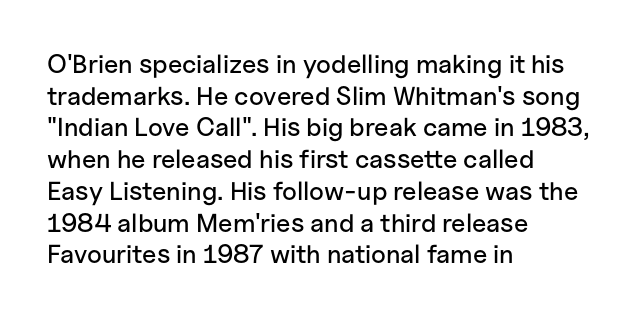
Q: Is the text italic (slanted)? A: No, it is upright.
Q: Is the text underlined? A: No.
Q: How is the paragraph aligned? A: Left-aligned.
Q: Is the spacing between letters normal or unusually wide? A: Normal.
